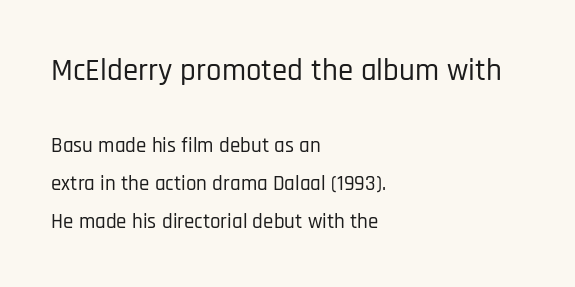
Plain, unruled lines of type. Nobody touched the tracking dial on this one. The letters advance in unequal steps, a hallmark of proportional type. It's the straight-up-and-down kind of type.
